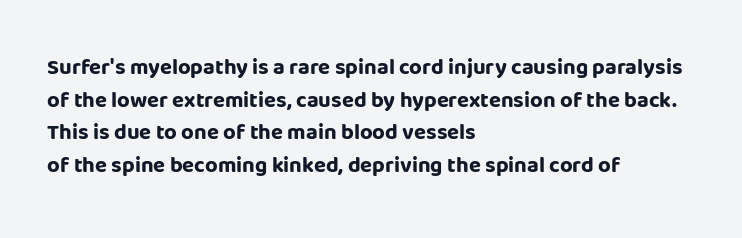
The letters stand straight up with perfectly vertical stems. Vertical spacing — default. Beneath every word, the page is bare. Typeset ragged right — the left edge is the straight one.
